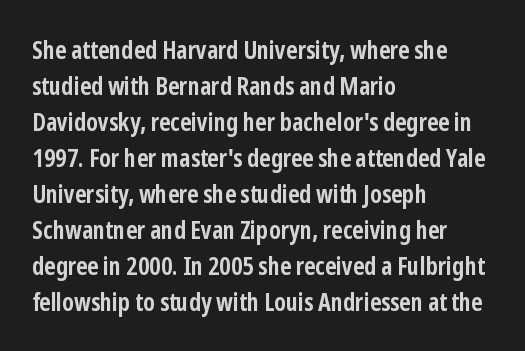
The image shows 25 px bold type, upright; set left-aligned, normal line spacing (1.44x), normal letter spacing, not underlined.
